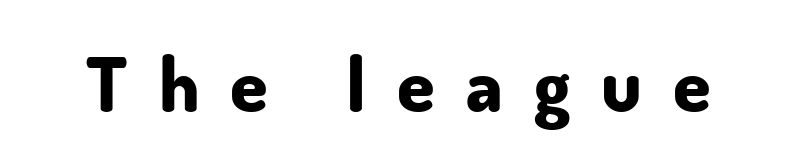
The image shows 76 px bold sans-serif type, upright; set unusually wide letter spacing (+0.41 em), not underlined; low stroke contrast and a small x-height.
